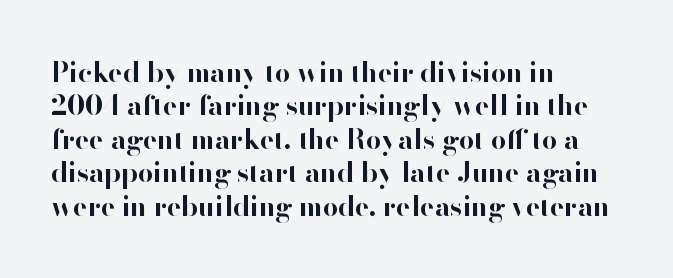
There is no visible air inserted between adjacent glyphs. Compared with a centered layout, this one pins lines to the left instead. The strokes are fattened all the way to bold. A typesetter would mark this as roman, not italic. The words here are not underlined.
